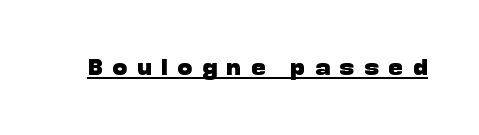
A rule runs beneath these lines of type. In terms of weight, the rendering is a true, heavy bold. The axis of the letterforms is exactly vertical. Inter-character spacing is expanded well beyond the font's built-in metrics.
